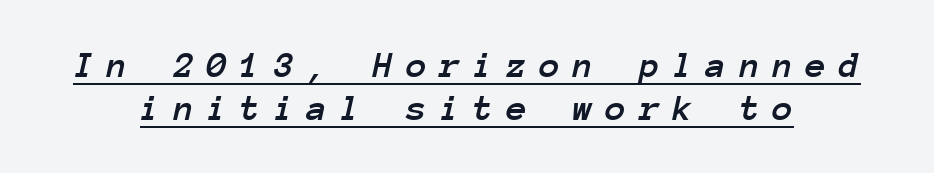
The image shows 38 px text type, italic (leaning right), monospaced; set tight line spacing (1.14x), unusually wide letter spacing (+0.33 em), underlined; low stroke contrast and a medium x-height.
